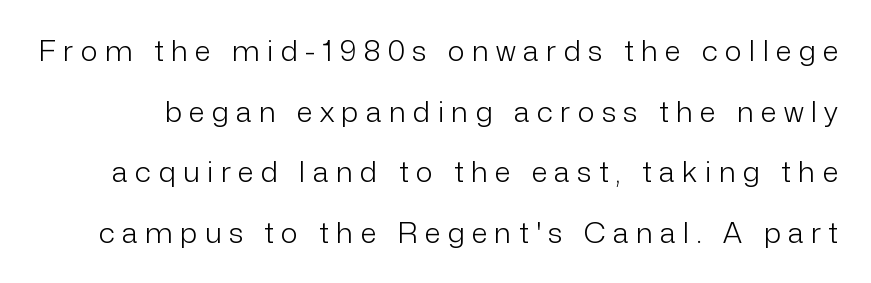
Honestly, the letter spacing is so wide it's the main thing you notice. Varying glyph widths throughout — classic text-font behaviour. If you drew a line through each stem, it would be perfectly vertical. Underlining? Definitely not there.
